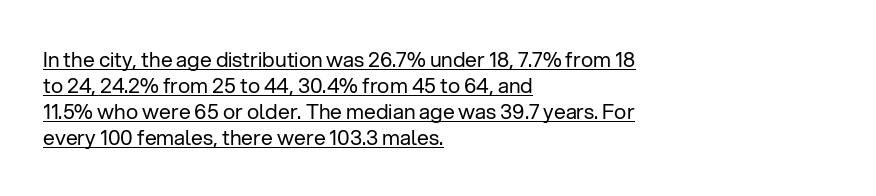
{"italic": "no", "bold": "no", "underline": "yes", "align": "left", "line_spacing_ratio": 1.24, "letter_spacing": "normal", "letter_spacing_em": 0.0, "glyph_px": 21}
